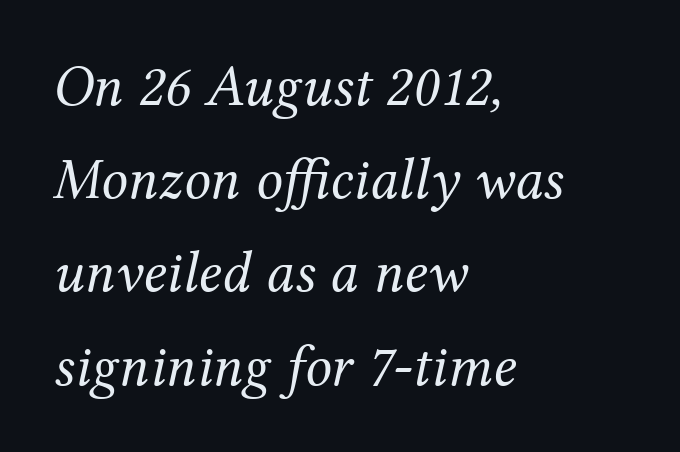
The designer went with a serif here, giving each stem small feet. Weight: in the light-to-regular range. Vertical spacing — default. Alignment: flush left.
